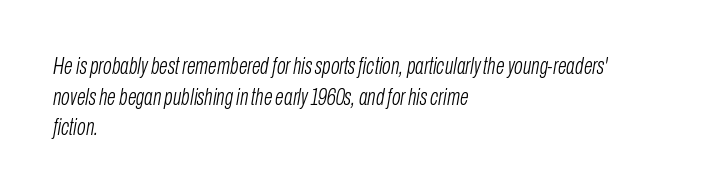
{"italic": "yes", "lean": "right", "slant_degrees": 10, "bold": "no", "underline": "no", "align": "left", "line_spacing": "normal", "line_spacing_ratio": 1.33, "letter_spacing": "normal", "letter_spacing_em": 0.0, "glyph_px": 23}
